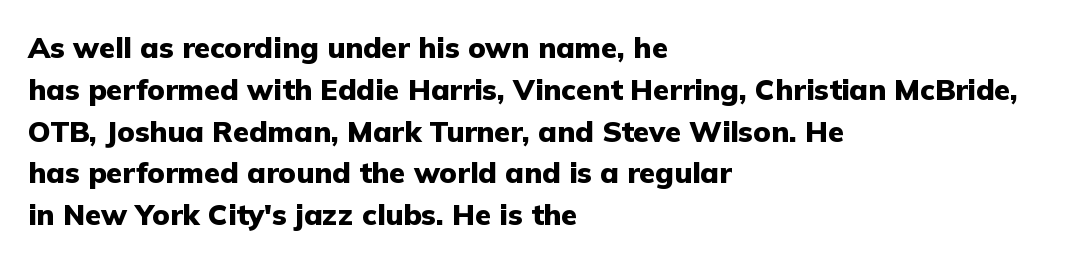
Words appear dense and cohesive because spacing is normal. Unlike a traditional serif, this face leaves its strokes unadorned. The lines sit at an ordinary, default distance from one another. Horizontally, the lines are justified to the leading edge only. Chunky letters — that's bold for sure.
